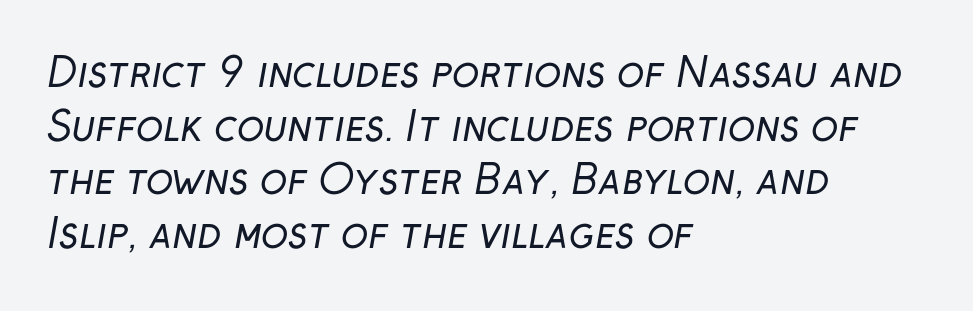
These lines keep a tight, regular rhythm from letter to letter. The space directly below the letters is spotless. The paragraph shown leans on its left margin. Each letter keeps its own natural width here, so spacing adapts to shape. Serif or sans? Sans — the stroke terminals are bare.
